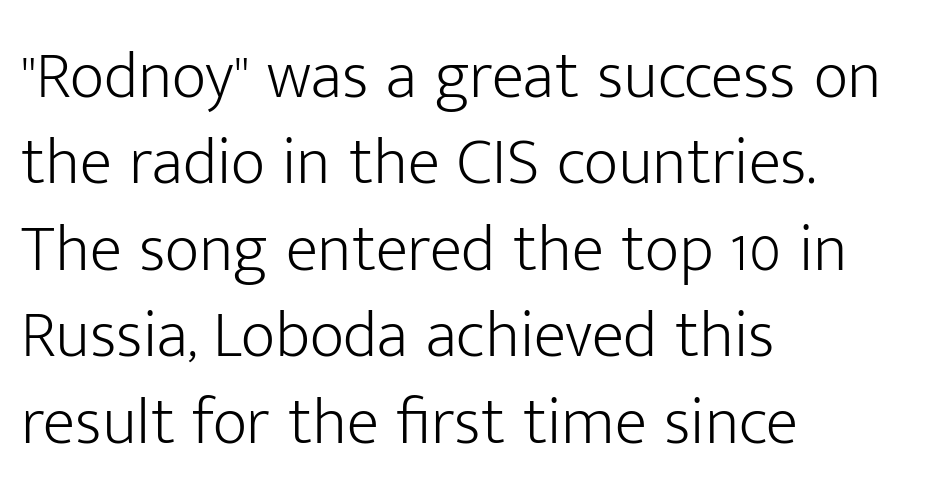
Q: Is the text bold? A: No.
Q: Is the text italic (slanted)? A: No, it is upright.
Q: Is the typeface a serif or a sans-serif typeface? A: Sans-serif.
Q: Is the text underlined? A: No.
Q: How is the paragraph aligned? A: Left-aligned.
Q: Is the spacing between letters normal or unusually wide? A: Normal.
Q: Is the spacing between lines tight, normal or loose? A: Normal.
Q: Width (condensed, normal, or wide)? A: Normal.
Q: Stroke contrast? A: Low.
Q: x-height? A: Medium.
Q: Monospaced? A: No.
